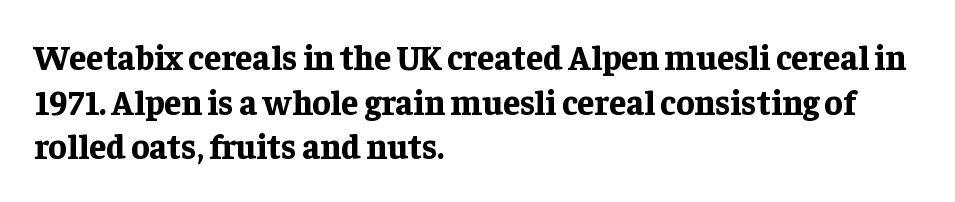
{"serif": "yes", "italic": "no", "bold": "yes", "weight": "bold", "width": "normal", "stroke_contrast": "low", "x_height": "medium", "monospaced": "no", "underline": "no", "align": "left", "line_spacing": "normal", "line_spacing_ratio": 1.31, "letter_spacing": "normal", "letter_spacing_em": 0.0, "glyph_px": 34}
